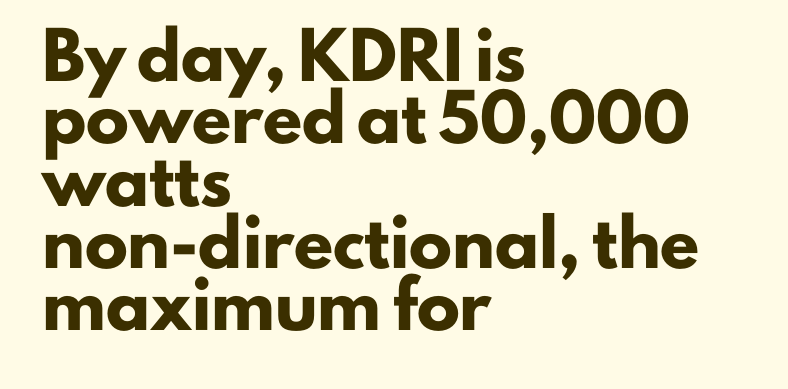
The specimen reads as upright at a glance. Horizontal bands of white between lines are of average thickness. Left-aligned paragraph, ragged on the right. Looks like regular typesetting: each glyph gets only the width it needs.
